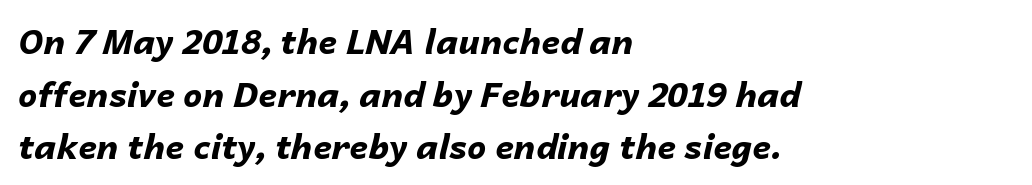
The image shows 34 px bold type, italic (leaning right); set left-aligned, normal line spacing (1.55x), normal letter spacing, not underlined; low stroke contrast and a medium x-height.
